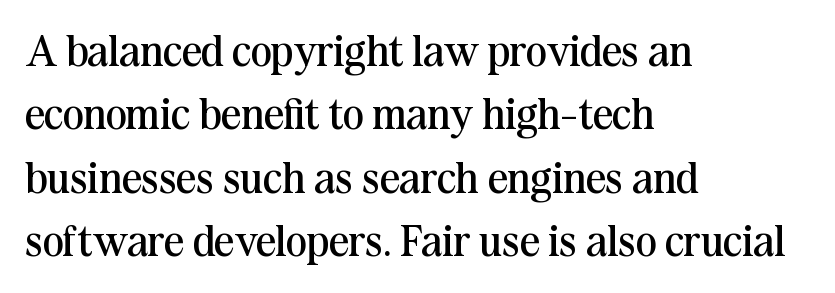
The area under the type is left untouched. A light-to-regular cut is what we see here. The letters sit at their default tracking, neither squeezed nor spread. Each letter's strokes conclude with small projecting serifs. A typesetter would call this proportional, since set widths differ per character. The space between consecutive lines is moderate.
